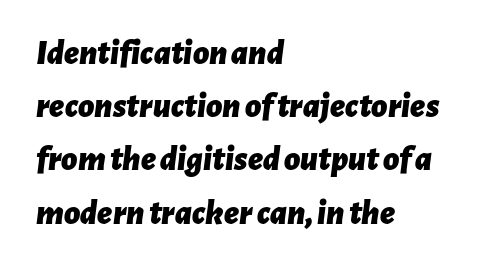
Q: Is the text bold? A: Yes.
Q: Is the text italic (slanted)? A: Yes, it leans right by about 7 degrees.
Q: Is the text underlined? A: No.
Q: How is the paragraph aligned? A: Left-aligned.
Q: Is the spacing between letters normal or unusually wide? A: Normal.
Q: Is the spacing between lines tight, normal or loose? A: Normal.
Q: Width (condensed, normal, or wide)? A: Normal.
Q: Stroke contrast? A: Low.
Q: x-height? A: Medium.
Q: Monospaced? A: No.
